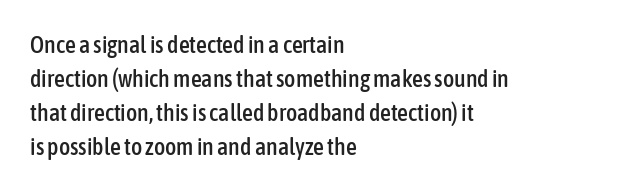
{"italic": "no", "underline": "no", "align": "left", "line_spacing": "normal", "line_spacing_ratio": 1.42, "letter_spacing": "normal", "letter_spacing_em": 0.0, "glyph_px": 24}
